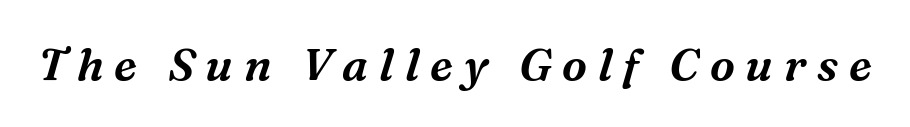
Q: Is the text italic (slanted)? A: Yes, it leans right by about 16 degrees.
Q: Is the typeface a serif or a sans-serif typeface? A: Serif.
Q: Is the text underlined? A: No.
Q: Is the spacing between letters normal or unusually wide? A: Unusually wide.
Q: Width (condensed, normal, or wide)? A: Normal.
Q: Stroke contrast? A: Medium.
Q: x-height? A: Medium.
Q: Monospaced? A: No.
